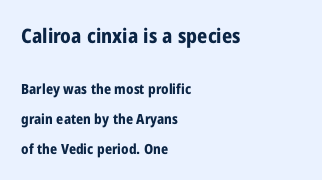
The image shows 20 px bold type, upright; set left-aligned, loose line spacing (2.12x), normal letter spacing, not underlined; the first (top) block is 1.43x larger.
